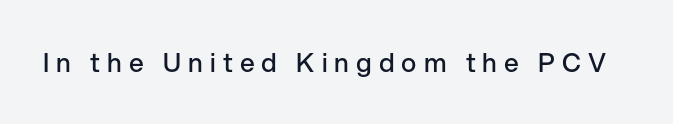
The image shows 26 px text type, upright; set unusually wide letter spacing (+0.27 em), not underlined.
